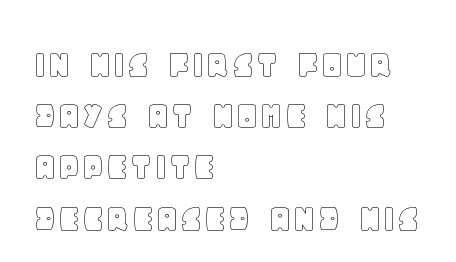
{"italic": "no", "width": "normal", "x_height": "large", "monospaced": "no", "underline": "no", "align": "left", "line_spacing_ratio": 1.22, "letter_spacing": "normal", "letter_spacing_em": 0.0, "glyph_px": 42}
